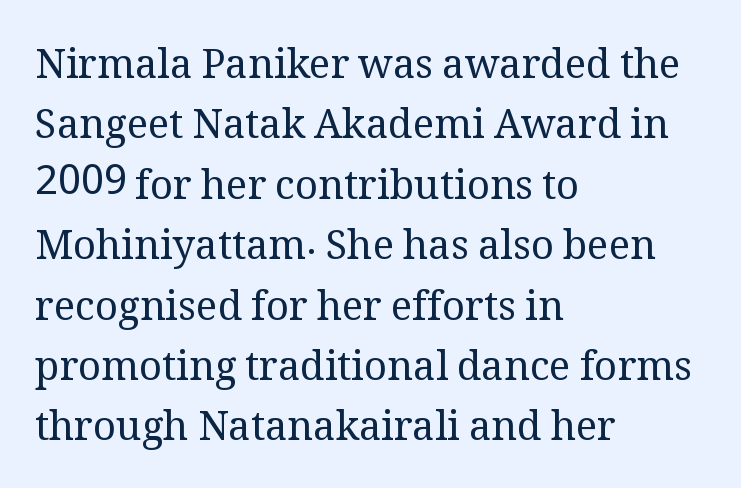
Nobody drew a line under any word here. Serif or sans? Serif — the stroke terminals have little feet. The letters sit at their default tracking, neither squeezed nor spread. The line-height multiplier appears to be the usual default.
